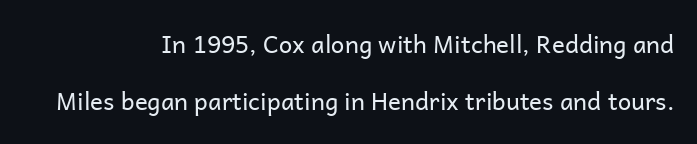
{"italic": "no", "bold": "no", "underline": "no", "align": "right", "line_spacing": "loose", "line_spacing_ratio": 2.38, "letter_spacing": "normal", "letter_spacing_em": 0.0, "glyph_px": 24}
